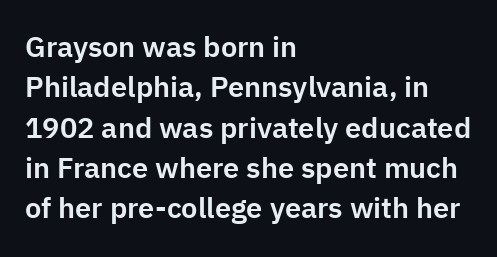
A normal amount of white space separates one row of letters from the next. A typesetter would label this face a sans. The tracking reads as untouched default to a designer's eye. Bare-footed words on every line.
